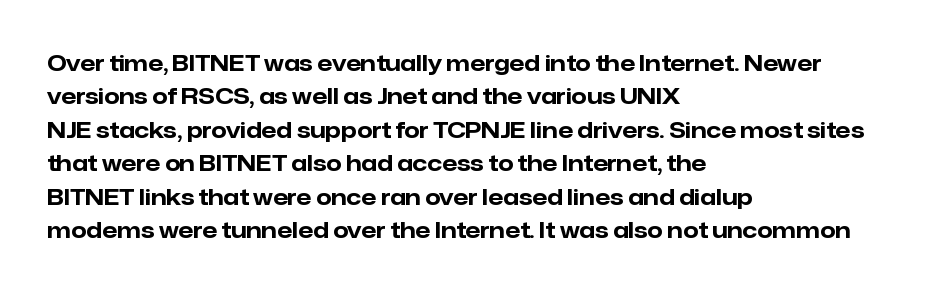
The image shows 22 px bold type, upright; set left-aligned, normal line spacing (1.52x), normal letter spacing, not underlined.
